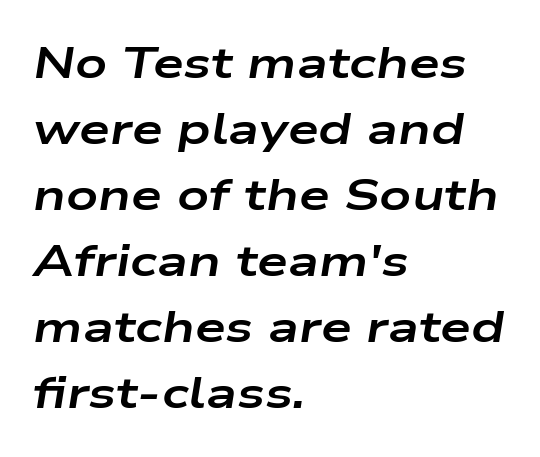
{"italic": "yes", "lean": "right", "slant_degrees": 9, "bold": "yes", "weight": "bold", "width": "wide", "stroke_contrast": "low", "x_height": "medium", "monospaced": "no", "underline": "no", "align": "left", "line_spacing": "normal", "line_spacing_ratio": 1.5, "letter_spacing": "normal", "letter_spacing_em": 0.0, "glyph_px": 44}
